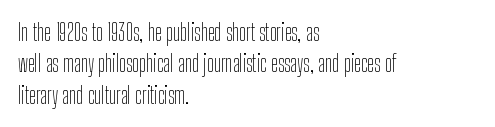
One glance says typical: line gaps are just what's usual. What stands out about the letter spacing? Nothing — it is the standard amount. This reads as an unemphasized weight, regular at the heaviest. The text block is weighted toward the left margin, trailing off unevenly rightward. Descender tails drop into unmarked territory. The specimen reads as upright at a glance.
